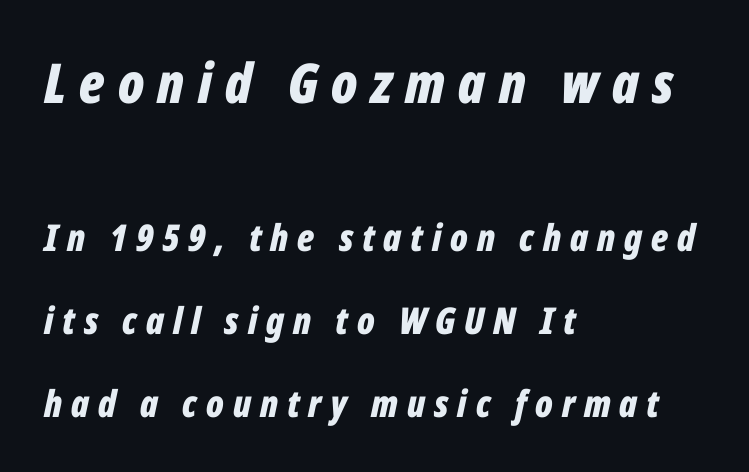
The image shows 55 px bold, condensed type, italic (leaning right); set left-aligned, loose line spacing (2.24x), unusually wide letter spacing (+0.24 em), not underlined; the first (top) block is 1.49x larger; low stroke contrast and a medium x-height.
